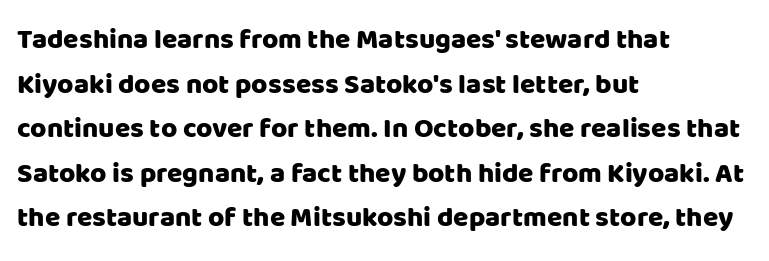
{"serif": "no", "italic": "no", "width": "normal", "stroke_contrast": "low", "x_height": "large", "monospaced": "no", "underline": "no", "align": "left", "line_spacing": "normal", "line_spacing_ratio": 1.59, "letter_spacing": "normal", "letter_spacing_em": 0.0, "glyph_px": 28}
